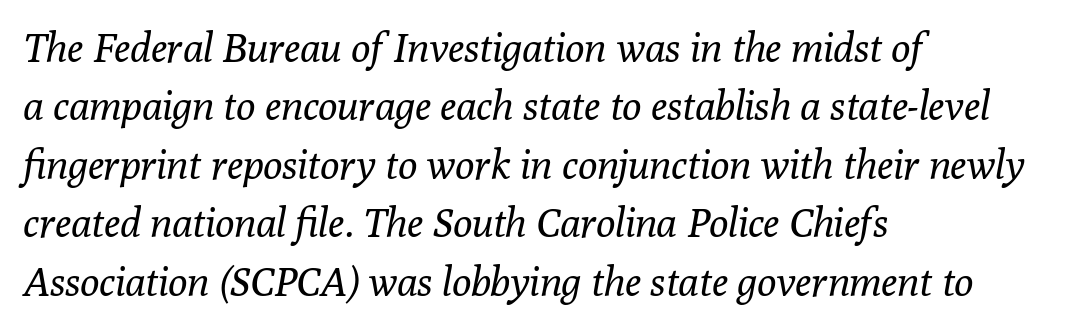
The image shows 40 px regular-weight serif type, italic (leaning right); set left-aligned, normal line spacing (1.46x), normal letter spacing, not underlined; low stroke contrast and a medium x-height.
